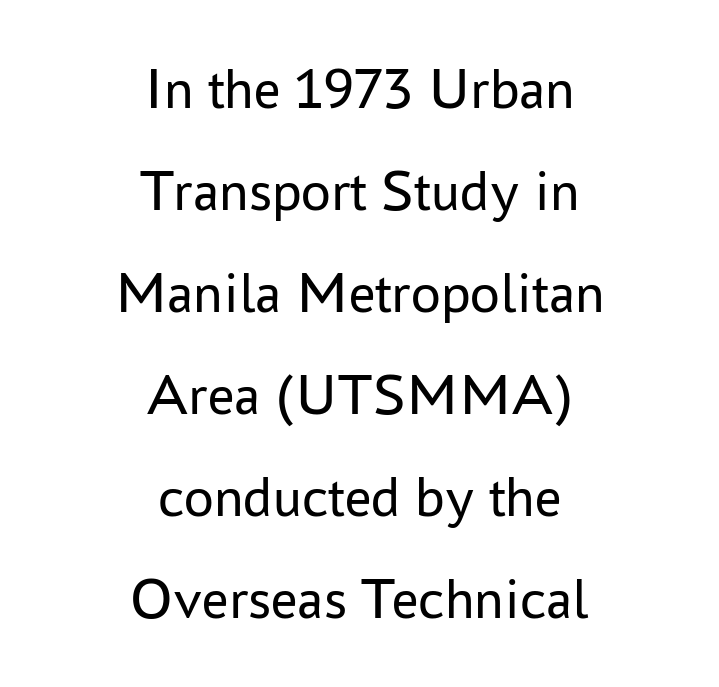
Q: Is the text bold? A: No.
Q: Is the text italic (slanted)? A: No, it is upright.
Q: Is the typeface a serif or a sans-serif typeface? A: Sans-serif.
Q: Is the text underlined? A: No.
Q: How is the paragraph aligned? A: Centered.
Q: Is the spacing between letters normal or unusually wide? A: Normal.
Q: Width (condensed, normal, or wide)? A: Normal.
Q: Stroke contrast? A: Low.
Q: x-height? A: Medium.
Q: Monospaced? A: No.
